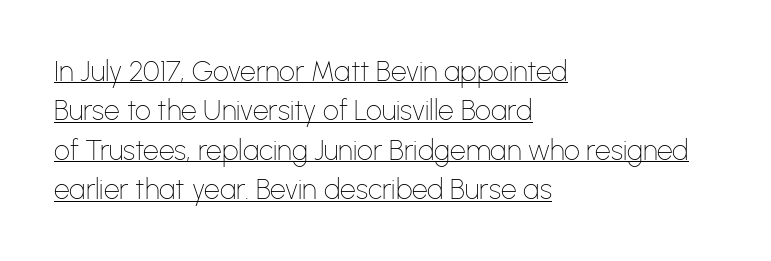
The image shows 28 px thin sans-serif type, upright; set left-aligned, normal line spacing (1.41x), normal letter spacing, underlined; low stroke contrast and a medium x-height.
